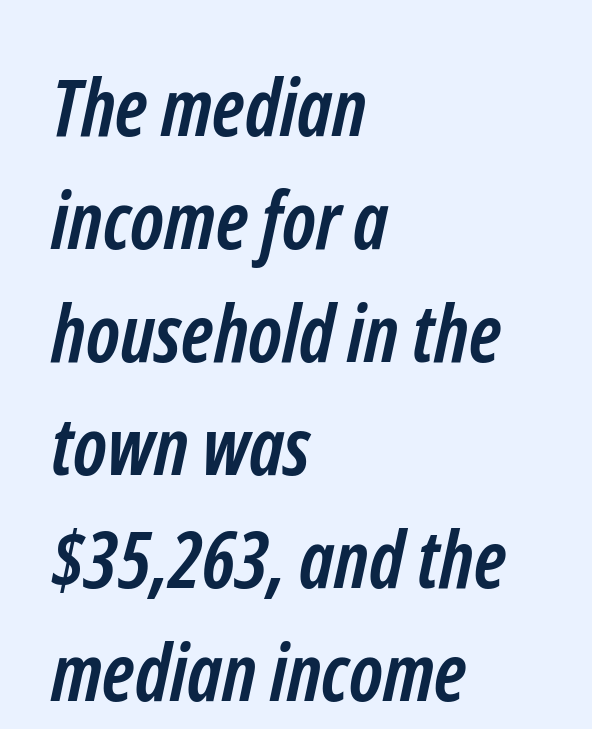
These words are printed bold, with thick strokes throughout. This rendering features lettering with no underline. The lines are quadded left. Notice how descenders clear the ascenders below comfortably — that's standard leading. Is this a fixed-width face? No — the glyphs have proportional, varying widths. The text was rendered using a sans face with plain stroke endings.
